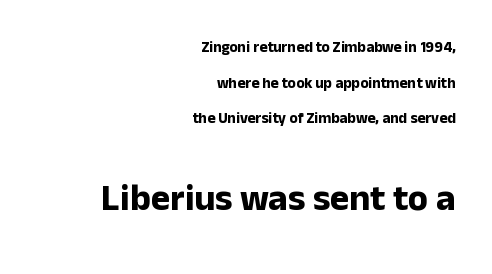
Weight: bold. Spacing between characters is what you'd get straight out of the box. Each new line begins a long way beneath the previous one. The font family rendered here belongs to the sans-serif group.
